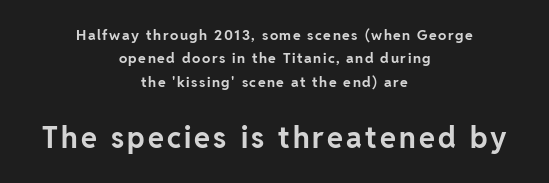
The image shows 29 px bold sans-serif type, upright; set centered, normal line spacing (1.67x), not underlined; the second (bottom) block is 2.07x larger; low stroke contrast and a medium x-height.
